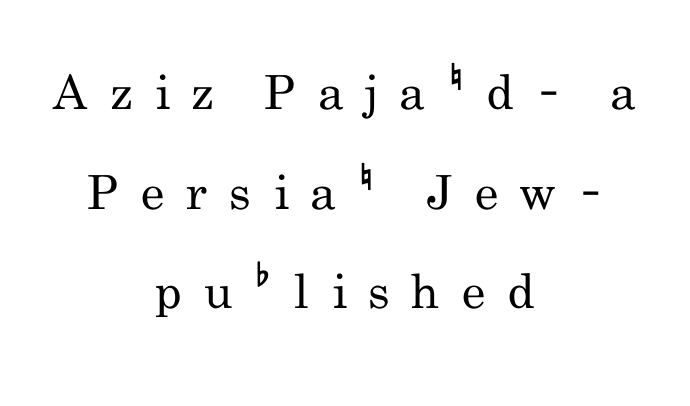
The image shows 47 px regular-weight, condensed sans-serif type, upright; set centered, loose line spacing (2.12x), unusually wide letter spacing (+0.47 em), not underlined; low stroke contrast and a small x-height.
